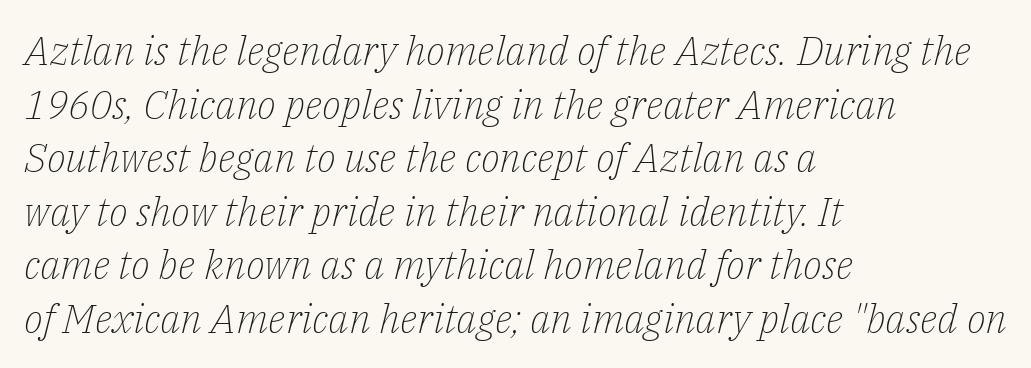
Q: Is the text bold? A: No.
Q: Is the text italic (slanted)? A: Yes, it leans right by about 14 degrees.
Q: Is the typeface a serif or a sans-serif typeface? A: Serif.
Q: Is the text underlined? A: No.
Q: How is the paragraph aligned? A: Left-aligned.
Q: Is the spacing between letters normal or unusually wide? A: Normal.
Q: Is the spacing between lines tight, normal or loose? A: Normal.
Q: Width (condensed, normal, or wide)? A: Normal.
Q: Stroke contrast? A: Low.
Q: x-height? A: Medium.
Q: Monospaced? A: No.
